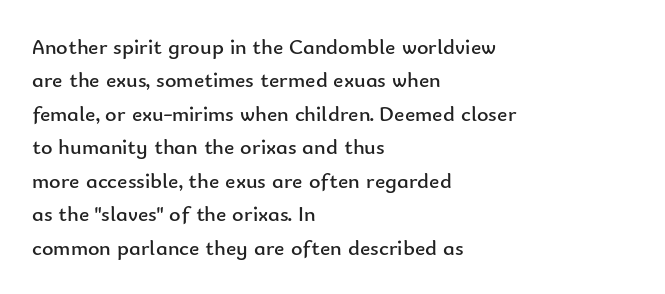
Summary of vertical rhythm: regular, with standard interline spacing. No extra ink here — the face is not bold. Quick note: not italic, upright. Horizontal alignment here is leftward, the default for most running prose.
